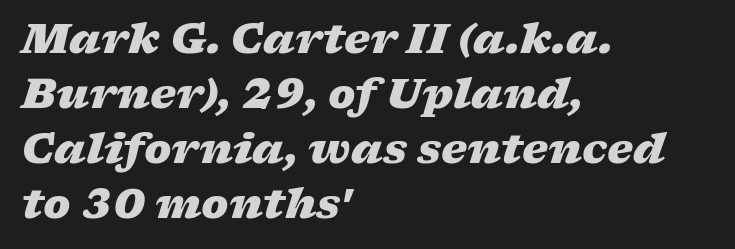
Q: Is the text bold? A: Yes.
Q: Is the text italic (slanted)? A: Yes, it leans right by about 17 degrees.
Q: Is the text underlined? A: No.
Q: How is the paragraph aligned? A: Left-aligned.
Q: Is the spacing between letters normal or unusually wide? A: Normal.
Q: Is the spacing between lines tight, normal or loose? A: Normal.
Q: Width (condensed, normal, or wide)? A: Wide.
Q: Stroke contrast? A: Low.
Q: x-height? A: Medium.
Q: Monospaced? A: No.
